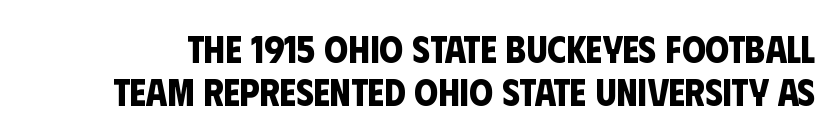
In terms of letterspacing, this is plain default setting. The type family on display is of the sans-serif kind. You could not count columns in this text — the font is proportionally spaced. The block of text is dense from top to bottom, with scant space between rows. Is the type bold? Yes — the strokes are clearly thick and heavy. Letters rest on an invisible, unmarked baseline.
